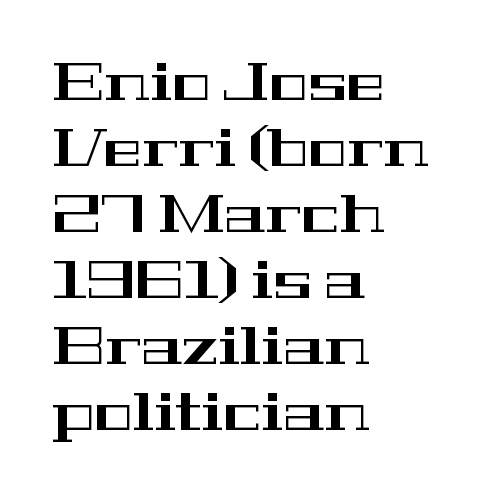
Q: Is the text italic (slanted)? A: No, it is upright.
Q: Is the typeface a serif or a sans-serif typeface? A: Serif.
Q: Is the text underlined? A: No.
Q: How is the paragraph aligned? A: Left-aligned.
Q: Is the spacing between letters normal or unusually wide? A: Normal.
Q: Is the spacing between lines tight, normal or loose? A: Normal.
Q: Width (condensed, normal, or wide)? A: Wide.
Q: Stroke contrast? A: High.
Q: x-height? A: Medium.
Q: Monospaced? A: No.
